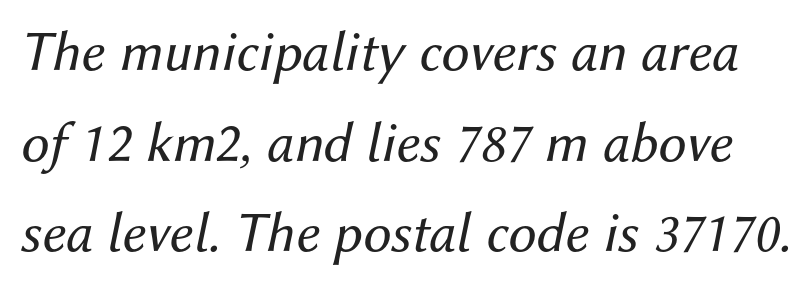
The image shows 57 px regular-weight type, italic (leaning right); set normal line spacing (1.59x), normal letter spacing, not underlined; medium stroke contrast and a medium x-height.
